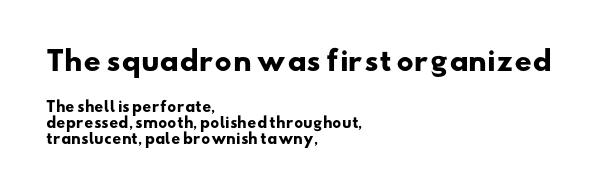
{"bold": "yes", "underline": "no", "align": "left", "line_spacing": "tight", "line_spacing_ratio": 1.15, "letter_spacing": "normal", "letter_spacing_em": 0.0, "larger_block": "first", "size_ratio": 1.93, "glyph_px": 27}
